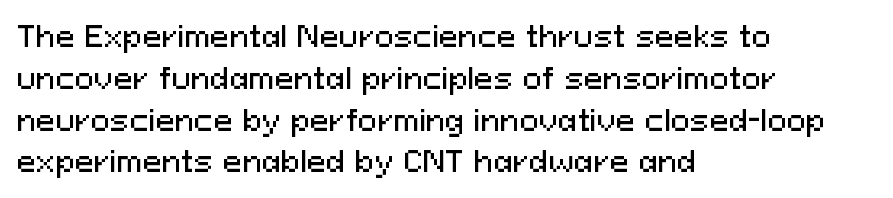
Is this a sans? Yes — the strokes have no serifs. Each line starts at the same left margin while the right side varies. Note the varied advance widths — an 'i' is clearly narrower than an 'm'. Descenders hang freely into open space. Students, note that the glyphs here touch the page at normal intervals. Style check: upright.
